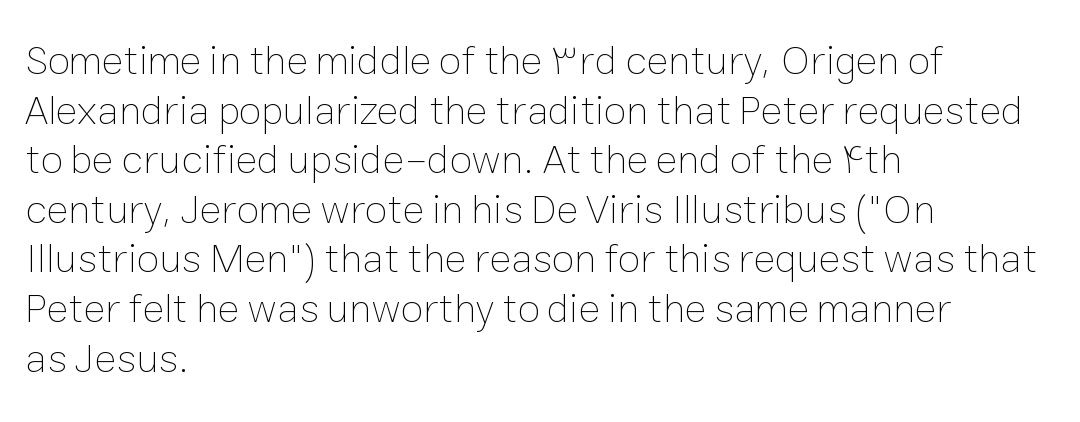
Q: Is the text bold? A: No.
Q: Is the text italic (slanted)? A: No, it is upright.
Q: Is the text underlined? A: No.
Q: How is the paragraph aligned? A: Left-aligned.
Q: Is the spacing between letters normal or unusually wide? A: Normal.
Q: Width (condensed, normal, or wide)? A: Normal.
Q: Stroke contrast? A: Low.
Q: x-height? A: Medium.
Q: Monospaced? A: No.
